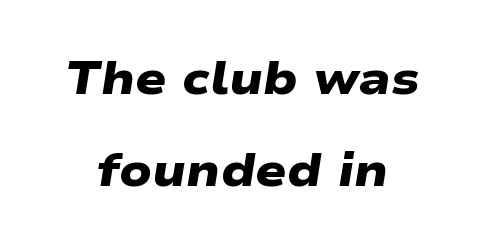
The image shows 46 px heavy, wide sans-serif type; set centered, loose line spacing (2.0x), normal letter spacing, not underlined; low stroke contrast and a medium x-height.
